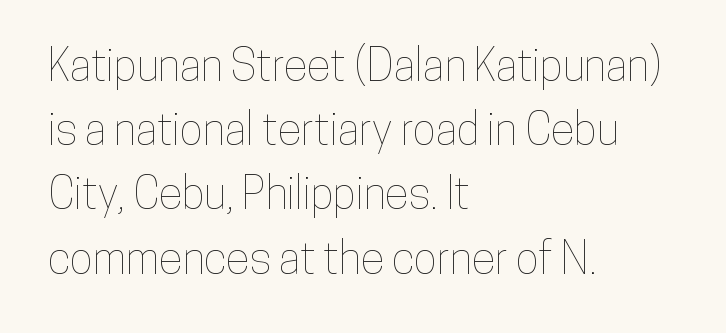
{"italic": "no", "width": "condensed", "stroke_contrast": "low", "x_height": "medium", "monospaced": "no", "underline": "no", "align": "left", "line_spacing": "normal", "line_spacing_ratio": 1.46, "letter_spacing": "normal", "letter_spacing_em": 0.0, "glyph_px": 44}
